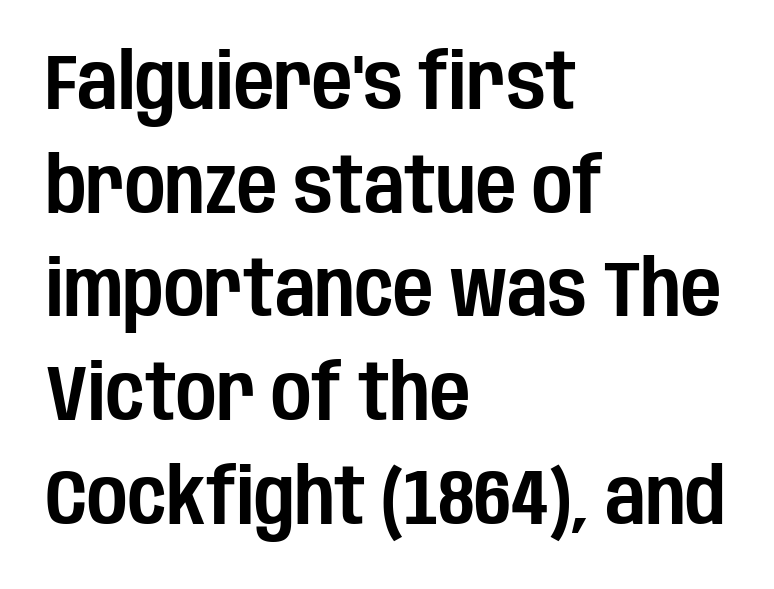
Where is the straight margin? On the left. The axis of the letterforms is exactly vertical. The rendering uses a moderate line-height, typical for paragraphs. Nothing unusual about the tracking: characters are spaced as the font intends. Is this a sans? Yes — the strokes have no serifs.
